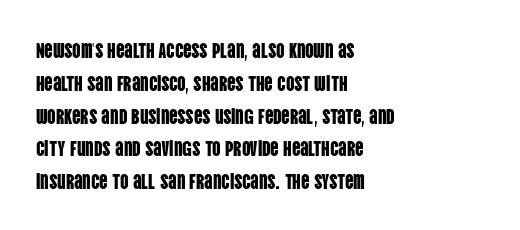
The image shows 21 px text type, upright; set left-aligned, normal line spacing (1.56x), normal letter spacing, not underlined.
